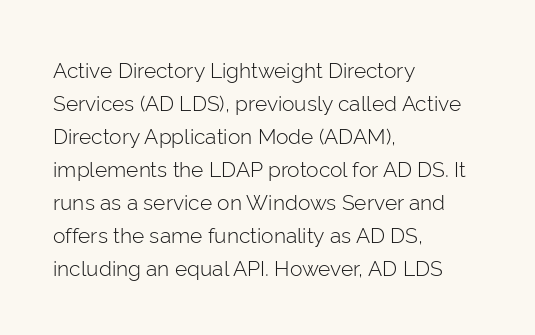
Q: Is the text bold? A: No.
Q: Is the text italic (slanted)? A: No, it is upright.
Q: Is the text underlined? A: No.
Q: How is the paragraph aligned? A: Left-aligned.
Q: Is the spacing between letters normal or unusually wide? A: Normal.
Q: Is the spacing between lines tight, normal or loose? A: Normal.
